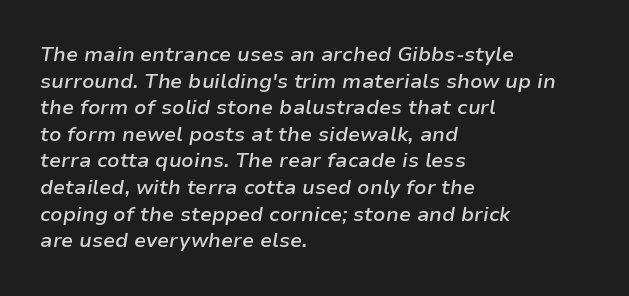
Tracking value appears to be zero — textbook default spacing. The paragraph has a hard left edge and a soft right edge. Regular leading. This is oblique type, the kind used for emphasis or titles. On the weight axis this lands at semibold, roughly 600.
